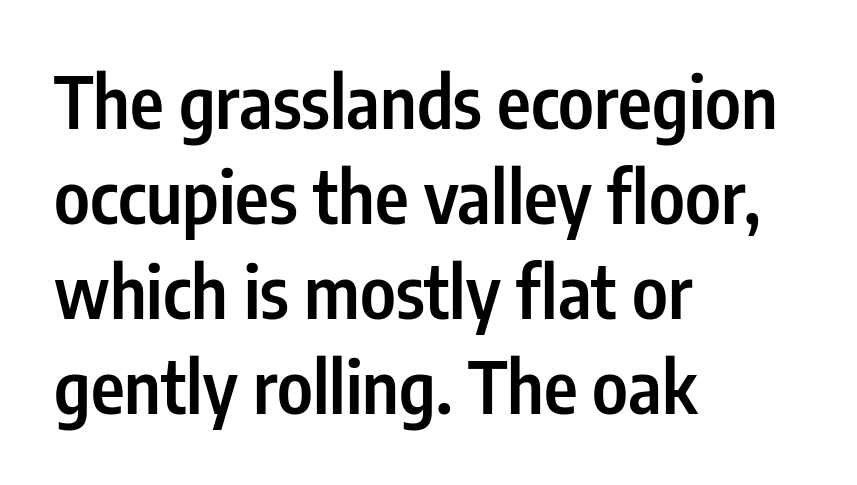
Unlike a traditional serif, this face leaves its strokes unadorned. A classic flush-left, rag-right setting is used for this passage. Clear beneath every line of the passage. Vertical strokes here are truly vertical. You could call the tracking neutral — neither tight nor loose. Interline gaps are of average width in this sample.
